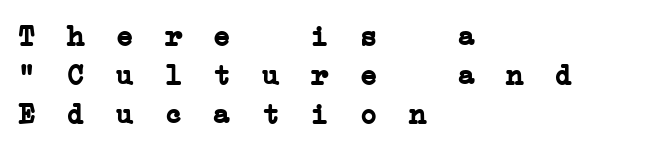
Q: Is the text bold? A: Yes.
Q: Is the typeface a serif or a sans-serif typeface? A: Serif.
Q: Is the text underlined? A: No.
Q: How is the paragraph aligned? A: Left-aligned.
Q: Is the spacing between letters normal or unusually wide? A: Unusually wide.
Q: Is the spacing between lines tight, normal or loose? A: Normal.
Q: Width (condensed, normal, or wide)? A: Wide.
Q: Stroke contrast? A: Low.
Q: x-height? A: Medium.
Q: Monospaced? A: Yes.
